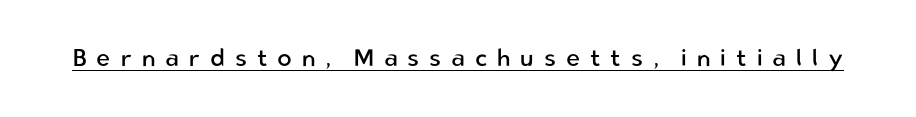
{"italic": "no", "bold": "no", "underline": "yes", "letter_spacing": "wide", "letter_spacing_em": 0.41, "glyph_px": 24}
